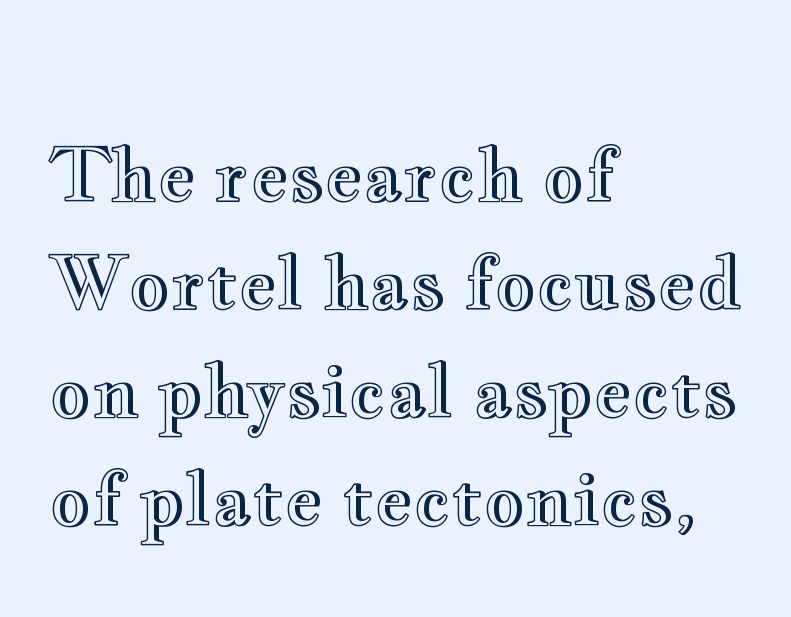
The image shows 72 px wide type, upright; set left-aligned, normal line spacing (1.5x), normal letter spacing, not underlined; a small x-height.
